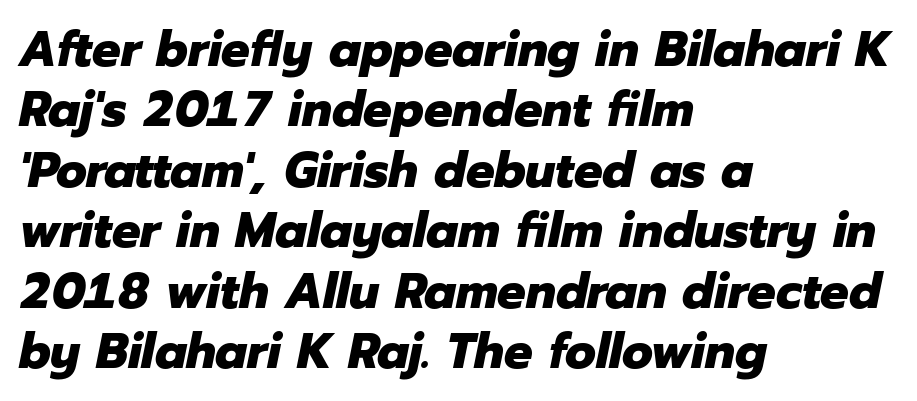
{"italic": "yes", "lean": "right", "slant_degrees": 12, "bold": "yes", "weight": "heavy", "width": "normal", "stroke_contrast": "low", "x_height": "medium", "monospaced": "no", "underline": "no", "align": "left", "line_spacing_ratio": 1.21, "letter_spacing": "normal", "letter_spacing_em": 0.0, "glyph_px": 50}
